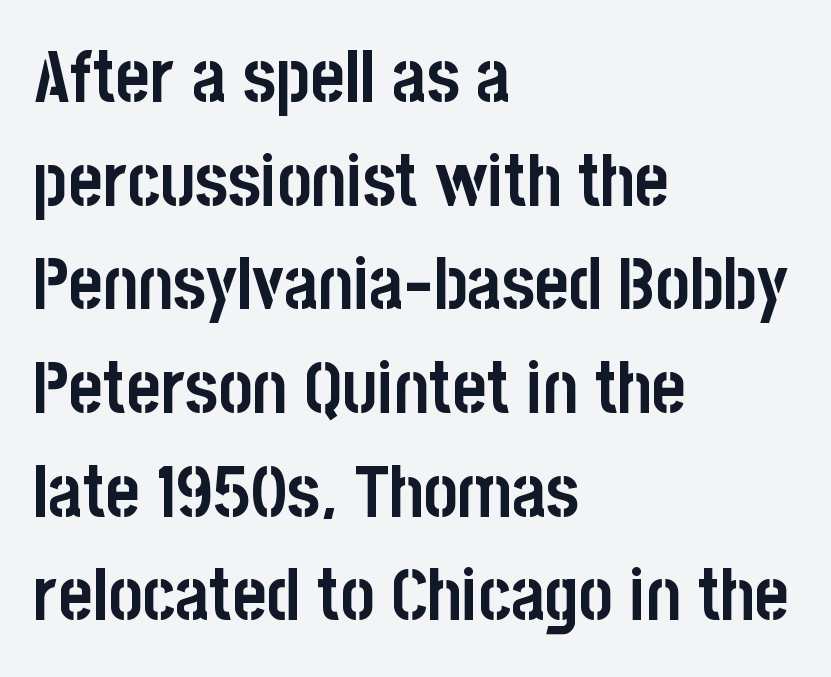
{"serif": "no", "italic": "no", "bold": "yes", "weight": "semibold", "width": "condensed", "stroke_contrast": "low", "x_height": "large", "monospaced": "no", "underline": "no", "align": "left", "line_spacing": "normal", "line_spacing_ratio": 1.42, "letter_spacing": "normal", "letter_spacing_em": 0.0, "glyph_px": 73}
